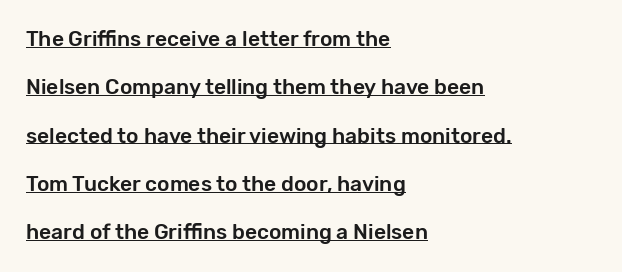
Q: Is the text italic (slanted)? A: No, it is upright.
Q: Is the text underlined? A: Yes.
Q: How is the paragraph aligned? A: Left-aligned.
Q: Is the spacing between letters normal or unusually wide? A: Normal.
Q: Is the spacing between lines tight, normal or loose? A: Loose.
